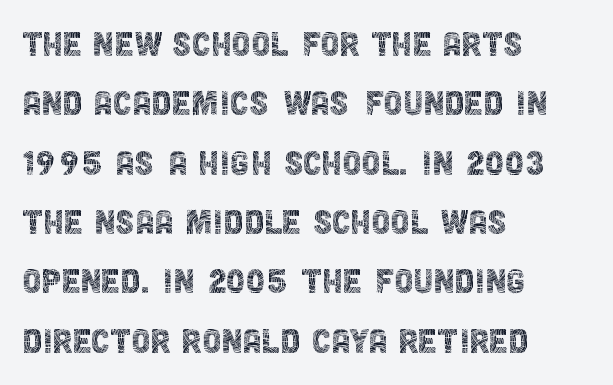
{"serif": "no", "italic": "no", "bold": "no", "weight": "thin", "width": "condensed", "x_height": "large", "monospaced": "no", "underline": "no", "align": "left", "line_spacing": "normal", "line_spacing_ratio": 1.38, "letter_spacing": "normal", "letter_spacing_em": 0.0, "glyph_px": 43}
